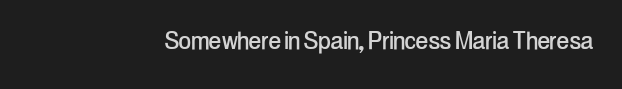
The image shows 30 px condensed sans-serif type, upright; set normal letter spacing, not underlined; low stroke contrast and a medium x-height.
